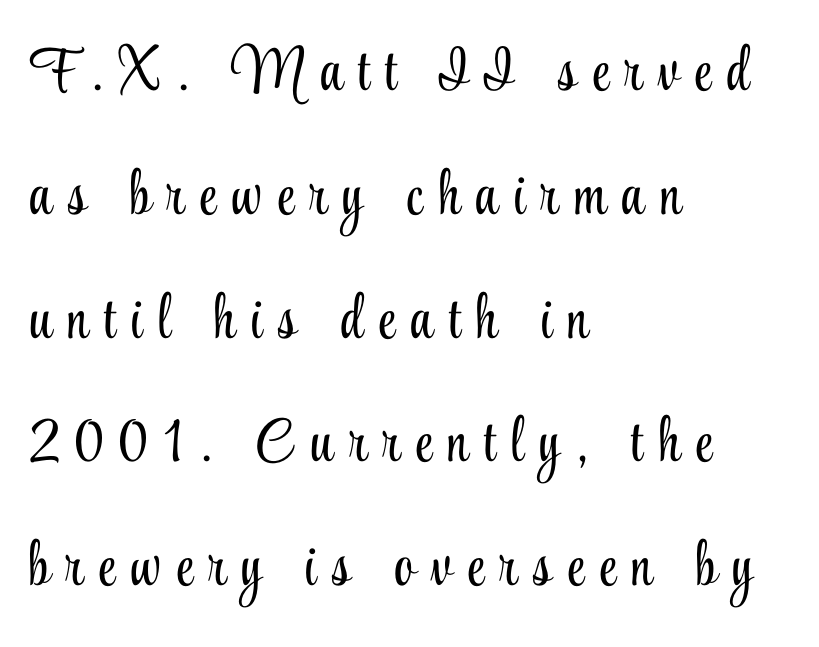
{"serif": "yes", "bold": "no", "weight": "light", "width": "condensed", "stroke_contrast": "low", "x_height": "small", "monospaced": "no", "underline": "no", "align": "left", "line_spacing": "loose", "line_spacing_ratio": 2.03, "letter_spacing": "wide", "letter_spacing_em": 0.26, "glyph_px": 61}
